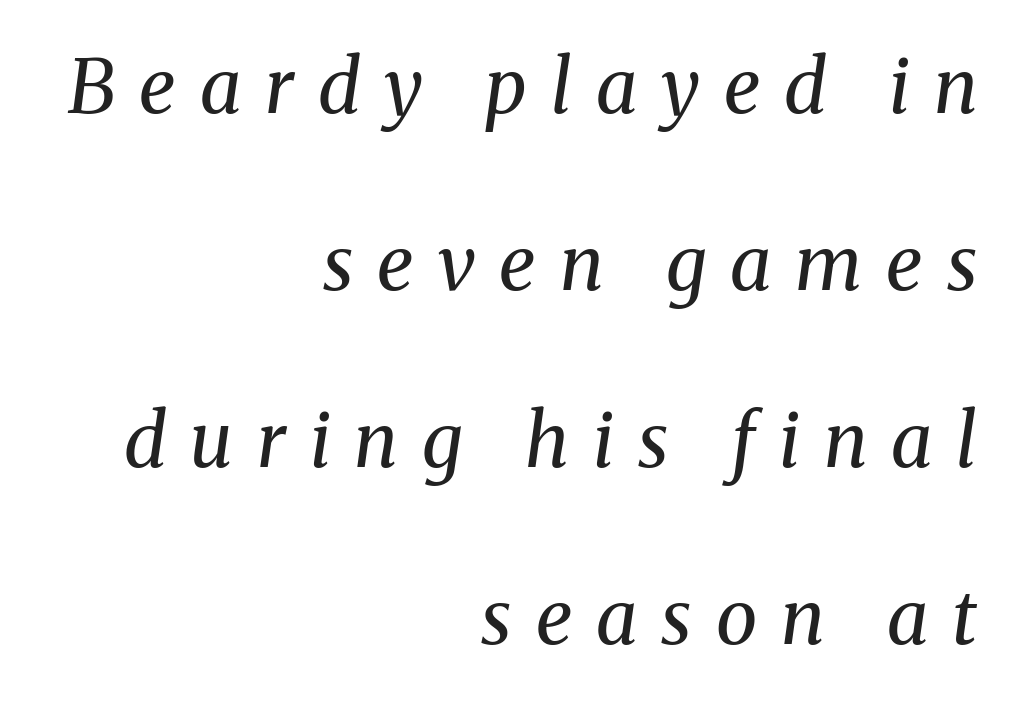
{"serif": "yes", "italic": "yes", "lean": "right", "slant_degrees": 8, "bold": "no", "weight": "regular", "width": "normal", "stroke_contrast": "medium", "x_height": "medium", "monospaced": "no", "underline": "no", "align": "right", "line_spacing": "loose", "line_spacing_ratio": 2.36, "letter_spacing": "wide", "letter_spacing_em": 0.32, "glyph_px": 75}
